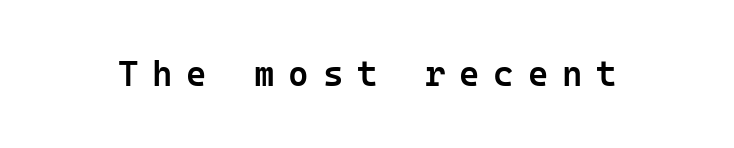
The image shows 35 px semibold sans-serif type, upright, monospaced; set unusually wide letter spacing (+0.39 em), not underlined; low stroke contrast and a medium x-height.
